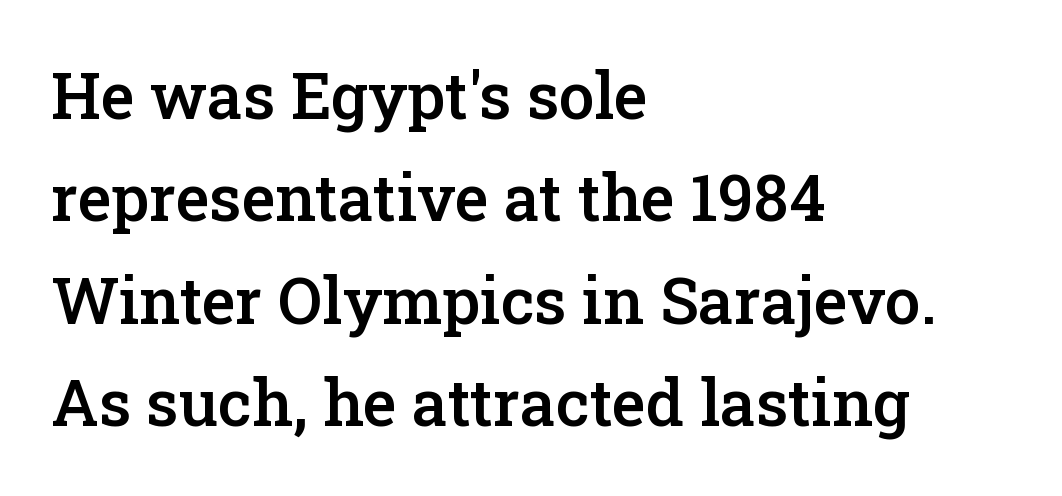
The image shows 64 px semibold serif type, upright; set left-aligned, normal line spacing (1.6x), normal letter spacing, not underlined; low stroke contrast and a medium x-height.
